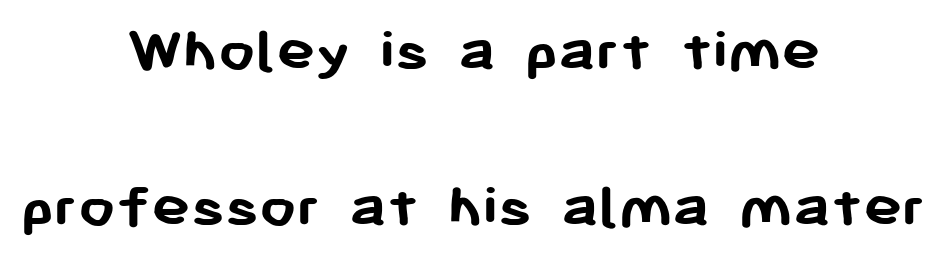
{"serif": "no", "italic": "no", "bold": "yes", "weight": "semibold", "width": "normal", "stroke_contrast": "low", "x_height": "medium", "monospaced": "no", "underline": "no", "align": "center", "line_spacing": "loose", "line_spacing_ratio": 2.4, "letter_spacing": "normal", "letter_spacing_em": 0.0, "glyph_px": 65}
